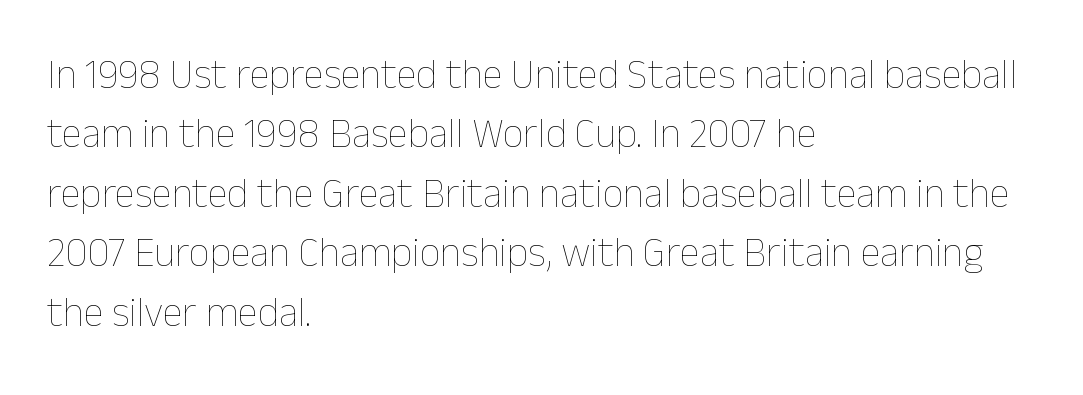
The image shows 41 px thin type, upright; set left-aligned, normal line spacing (1.45x), normal letter spacing, not underlined; low stroke contrast and a medium x-height.
